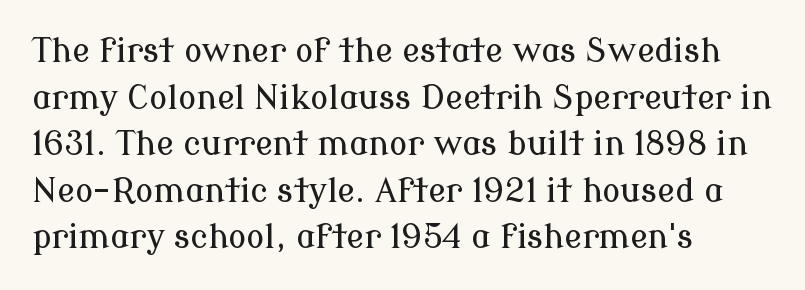
{"serif": "yes", "italic": "no", "width": "normal", "stroke_contrast": "low", "x_height": "medium", "monospaced": "no", "underline": "no", "align": "left", "line_spacing": "normal", "line_spacing_ratio": 1.41, "letter_spacing": "normal", "letter_spacing_em": 0.0, "glyph_px": 33}
